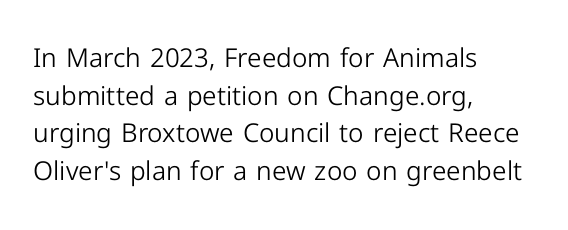
{"italic": "no", "bold": "no", "underline": "no", "align": "left", "line_spacing": "normal", "line_spacing_ratio": 1.45, "letter_spacing": "normal", "letter_spacing_em": 0.0, "glyph_px": 26}
